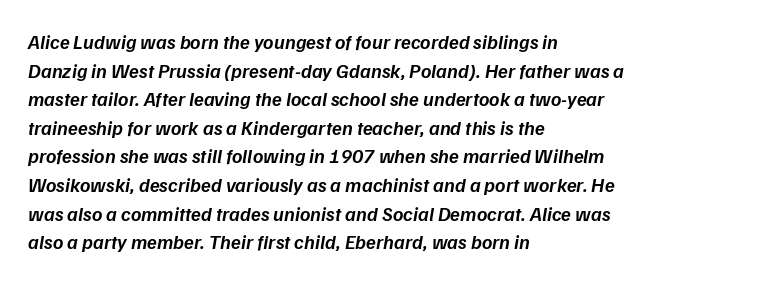
{"italic": "yes", "lean": "right", "slant_degrees": 9, "bold": "semi", "underline": "no", "align": "left", "line_spacing": "normal", "line_spacing_ratio": 1.43, "letter_spacing": "normal", "letter_spacing_em": 0.0, "glyph_px": 20}
